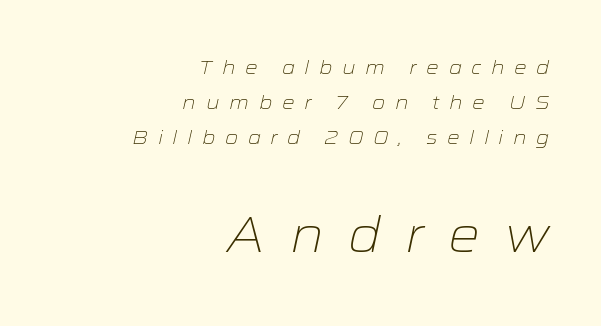
The image shows 50 px light, wide type, italic (leaning right); set right-aligned, line spacing 1.74x, unusually wide letter spacing (+0.47 em), not underlined; the second (bottom) block is 2.5x larger; low stroke contrast and a medium x-height.
